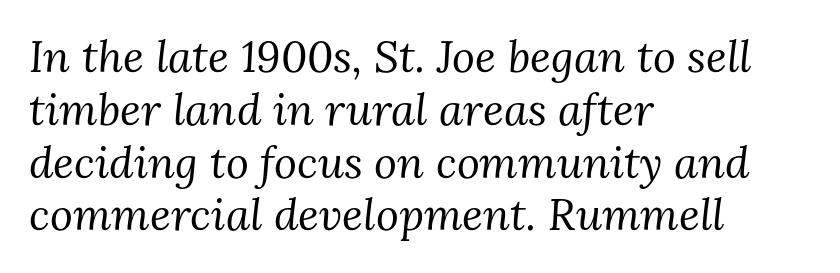
{"serif": "yes", "italic": "yes", "lean": "right", "slant_degrees": 3, "bold": "no", "weight": "regular", "width": "normal", "stroke_contrast": "medium", "x_height": "medium", "monospaced": "no", "underline": "no", "align": "left", "line_spacing_ratio": 1.2, "letter_spacing": "normal", "letter_spacing_em": 0.0, "glyph_px": 44}
